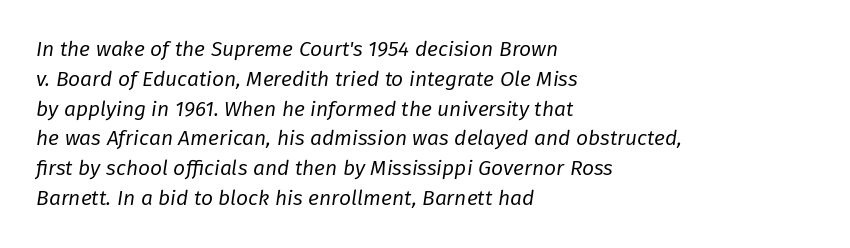
{"italic": "yes", "lean": "right", "slant_degrees": 8, "bold": "no", "underline": "no", "align": "left", "line_spacing": "normal", "line_spacing_ratio": 1.42, "letter_spacing": "normal", "letter_spacing_em": 0.0, "glyph_px": 21}
